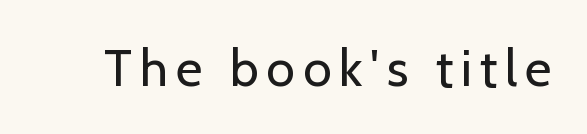
Q: Is the text bold? A: No.
Q: Is the text italic (slanted)? A: No, it is upright.
Q: Is the typeface a serif or a sans-serif typeface? A: Sans-serif.
Q: Is the text underlined? A: No.
Q: Width (condensed, normal, or wide)? A: Normal.
Q: Stroke contrast? A: Low.
Q: x-height? A: Medium.
Q: Monospaced? A: No.
